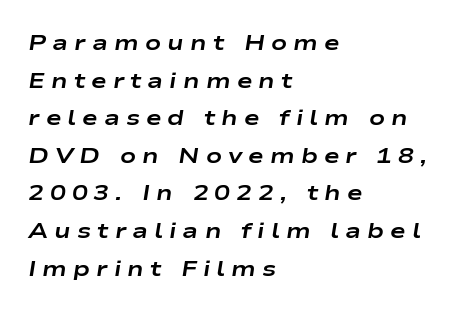
Q: Is the text bold? A: Yes.
Q: Is the text italic (slanted)? A: Yes, it leans right by about 9 degrees.
Q: Is the text underlined? A: No.
Q: How is the paragraph aligned? A: Left-aligned.
Q: Is the spacing between letters normal or unusually wide? A: Unusually wide.
